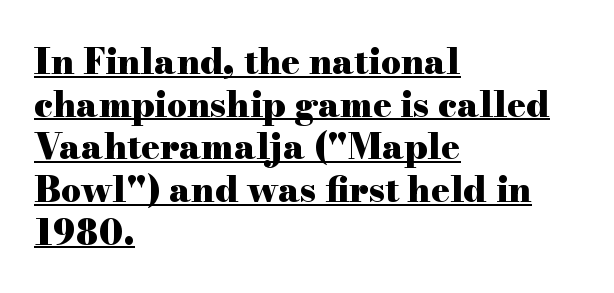
Do the characters align in a grid? No, the font is proportional. Upright lettering throughout. The lines in this sample share a left origin and differ only in where they stop. Unlike a clean sans, this face finishes its strokes with serifs.
